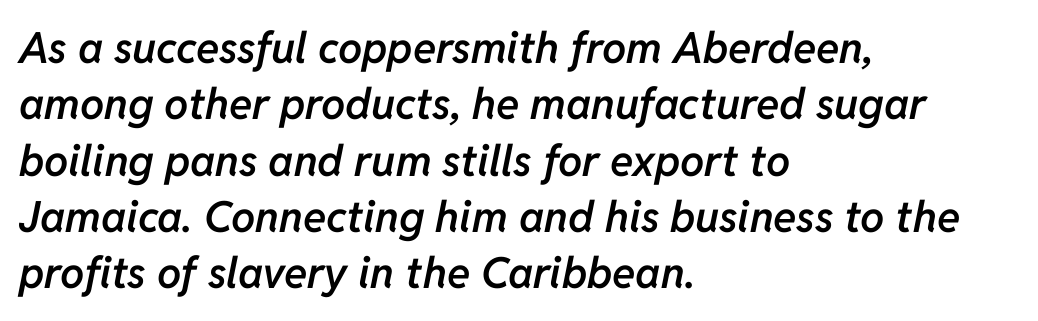
{"italic": "yes", "lean": "right", "slant_degrees": 11, "bold": "semi", "weight": "semibold", "width": "normal", "stroke_contrast": "low", "x_height": "medium", "monospaced": "no", "underline": "no", "align": "left", "line_spacing": "normal", "line_spacing_ratio": 1.31, "letter_spacing": "normal", "letter_spacing_em": 0.0, "glyph_px": 43}
